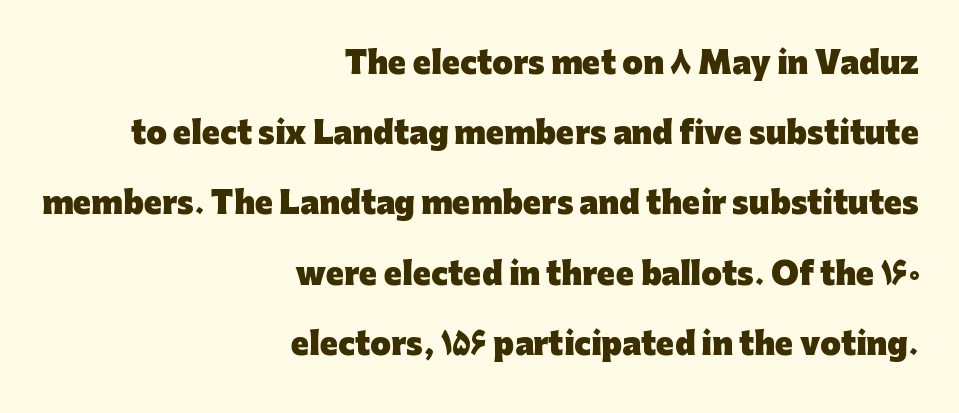
Tall strokes in this sample are plumb rather than angled. The type family on display is of the sans-serif kind. This rendering uses right alignment, leaving the left contour irregular. If you measured baseline to baseline, you'd find a long distance.
